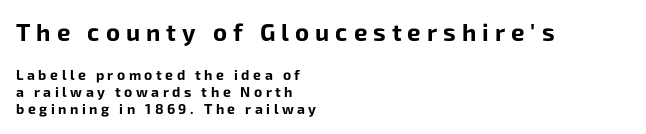
{"italic": "no", "bold": "yes", "underline": "no", "align": "left", "line_spacing_ratio": 1.23, "letter_spacing": "wide", "letter_spacing_em": 0.25, "larger_block": "first", "size_ratio": 1.71, "glyph_px": 24}
